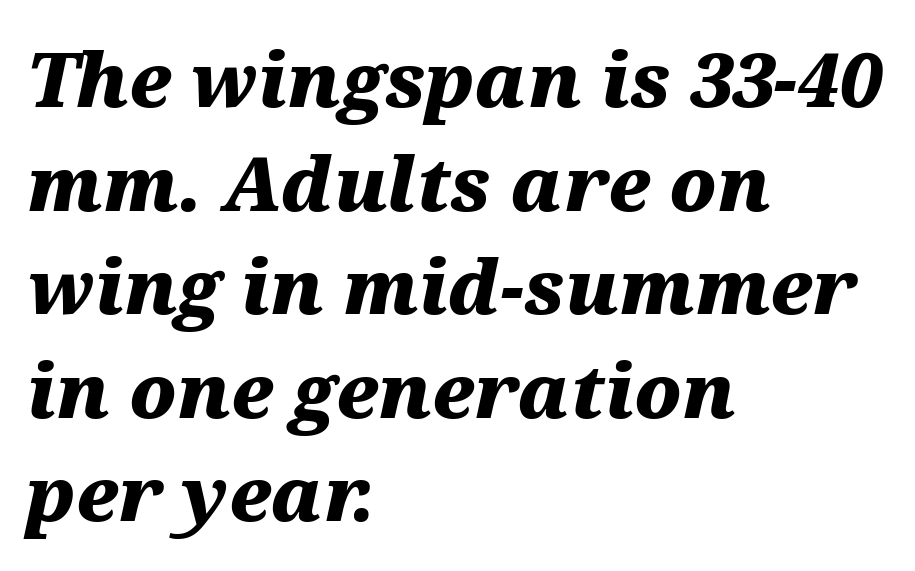
Pretty heavy lettering here — definitely bold. Decoration check: the copy has no underline. Style check: oblique. You could not count columns in this text — the font is proportionally spaced. If you drew a ruler down the left edge, every line would touch it.
